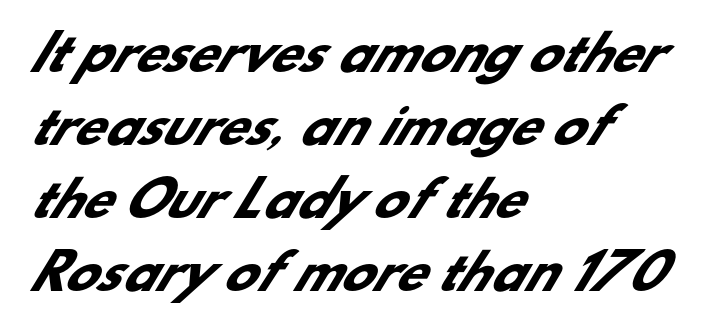
Emphasis by weight is at full strength: bold. The rendering shows plain stroke endings on the letterforms — a sans-serif design. The tracking reads as untouched default to a designer's eye. Only glyphs here, with clear space below each row.
